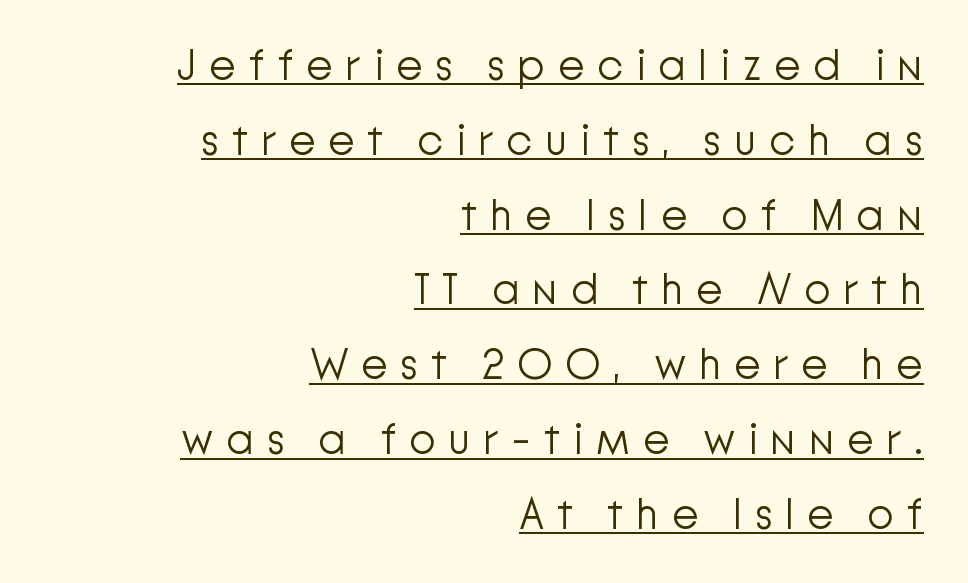
The image shows 43 px light sans-serif type, upright; set right-aligned, line spacing 1.74x, unusually wide letter spacing (+0.29 em), underlined; low stroke contrast and a medium x-height.
